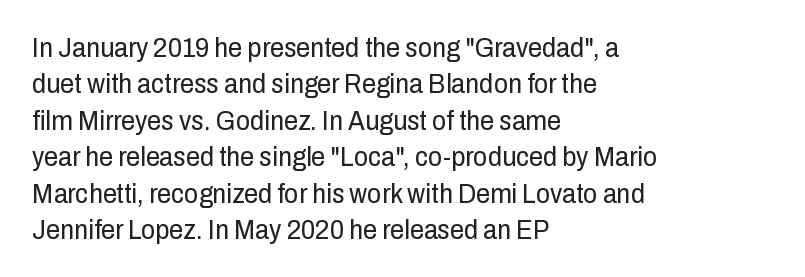
Weight class: somewhere from thin through regular. The paragraph has a hard left edge and a soft right edge. In terms of posture, this sample is upright. You can tell from the bare stems that sans-serif type was used.
